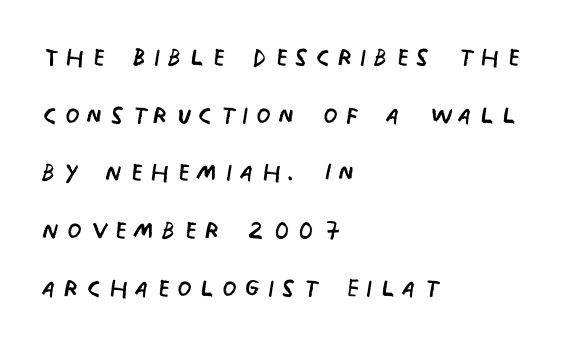
The horizontal fit of the characters is loose and conspicuously gappy. Counters stay open thanks to moderate or lighter strokes. Looks like regular typesetting: each glyph gets only the width it needs.
